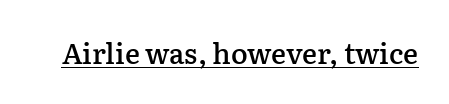
Students, this is semibold: more ink than regular, less than bold. The lettering is marked with a stroke running underneath it. Nobody touched the tracking dial on this one. When letters stand straight like this, we call the style roman or upright. Spacing verdict: proportional, widths tailored to each character.
